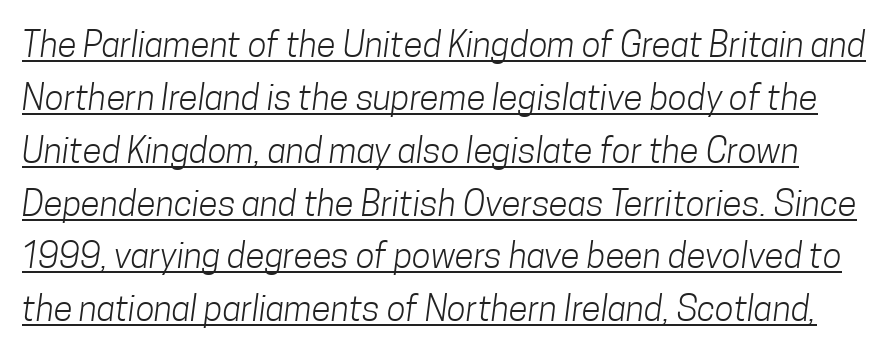
The leading is moderate, giving the passage an even texture. This rendering leaves character spacing at its baseline value. Heft: none added — not bold. Looks like someone drew a line under every word here.
